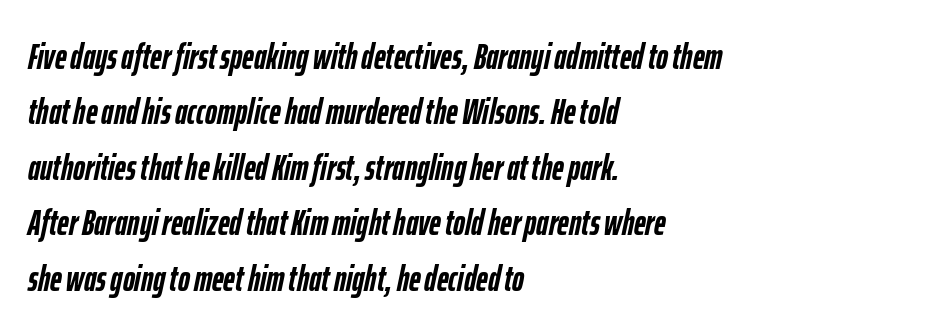
{"italic": "yes", "lean": "right", "slant_degrees": 12, "bold": "yes", "weight": "semibold", "width": "condensed", "stroke_contrast": "low", "x_height": "medium", "monospaced": "no", "underline": "no", "align": "left", "line_spacing": "normal", "line_spacing_ratio": 1.54, "letter_spacing": "normal", "letter_spacing_em": 0.0, "glyph_px": 36}
